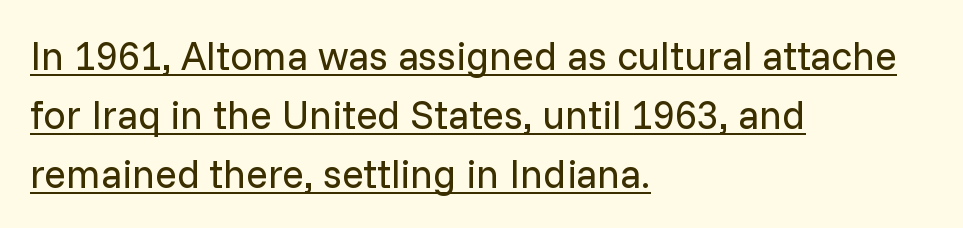
{"serif": "no", "italic": "no", "bold": "no", "weight": "regular", "width": "normal", "stroke_contrast": "low", "x_height": "medium", "monospaced": "no", "underline": "yes", "align": "left", "line_spacing": "normal", "line_spacing_ratio": 1.47, "letter_spacing": "normal", "letter_spacing_em": 0.0, "glyph_px": 40}
